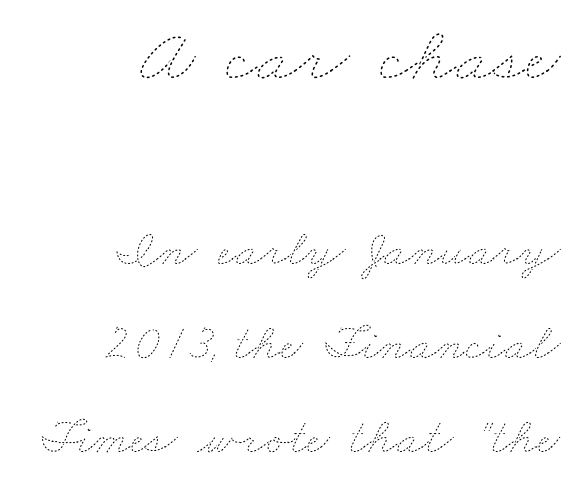
{"bold": "no", "weight": "thin", "width": "wide", "stroke_contrast": "low", "x_height": "small", "monospaced": "no", "underline": "no", "align": "right", "line_spacing_ratio": 1.84, "letter_spacing": "normal", "letter_spacing_em": 0.0, "larger_block": "first", "size_ratio": 1.51, "glyph_px": 77}
